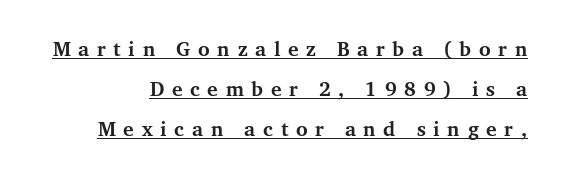
{"italic": "no", "bold": "yes", "underline": "yes", "align": "right", "line_spacing": "loose", "line_spacing_ratio": 2.0, "letter_spacing": "wide", "letter_spacing_em": 0.38, "glyph_px": 20}
